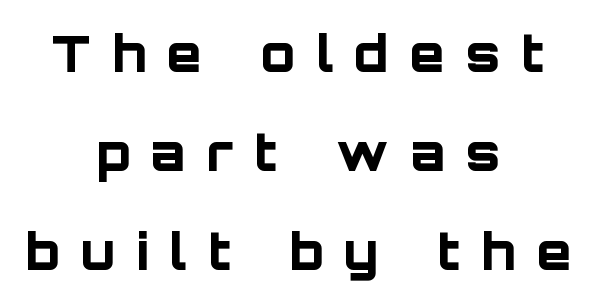
The image shows 50 px bold sans-serif type, upright; set centered, loose line spacing (1.98x), unusually wide letter spacing (+0.43 em), not underlined; low stroke contrast and a large x-height.
